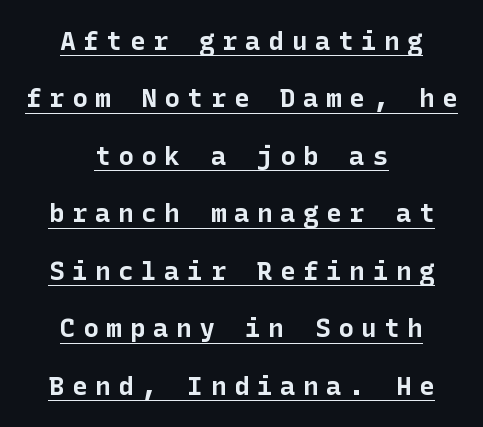
{"italic": "no", "bold": "yes", "underline": "yes", "align": "center", "line_spacing": "loose", "line_spacing_ratio": 2.21, "letter_spacing": "wide", "letter_spacing_em": 0.29, "glyph_px": 26}
